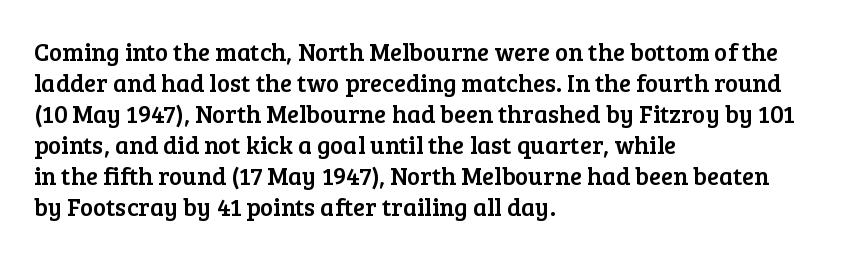
Q: Is the text italic (slanted)? A: No, it is upright.
Q: Is the text underlined? A: No.
Q: How is the paragraph aligned? A: Left-aligned.
Q: Is the spacing between letters normal or unusually wide? A: Normal.
